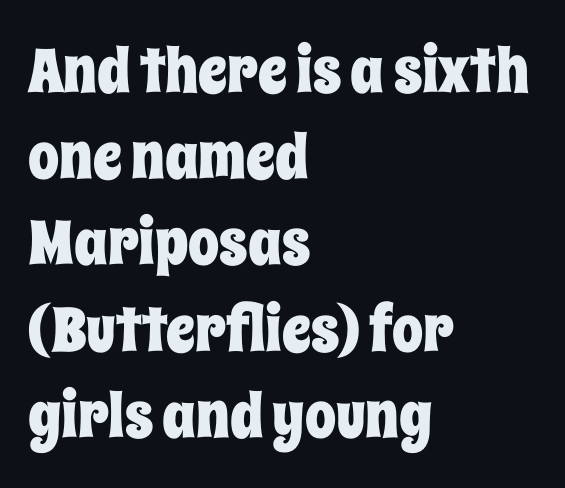
The image shows 62 px condensed type, upright; set left-aligned, normal line spacing (1.39x), normal letter spacing, not underlined; low stroke contrast and a large x-height.
